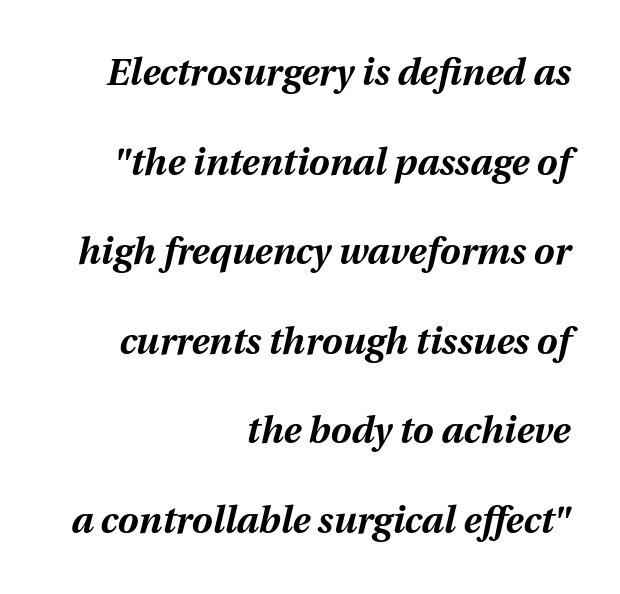
{"italic": "yes", "lean": "right", "slant_degrees": 12, "bold": "yes", "weight": "bold", "width": "normal", "stroke_contrast": "medium", "x_height": "medium", "monospaced": "no", "underline": "no", "align": "right", "line_spacing": "loose", "line_spacing_ratio": 2.42, "letter_spacing": "normal", "letter_spacing_em": 0.0, "glyph_px": 37}
